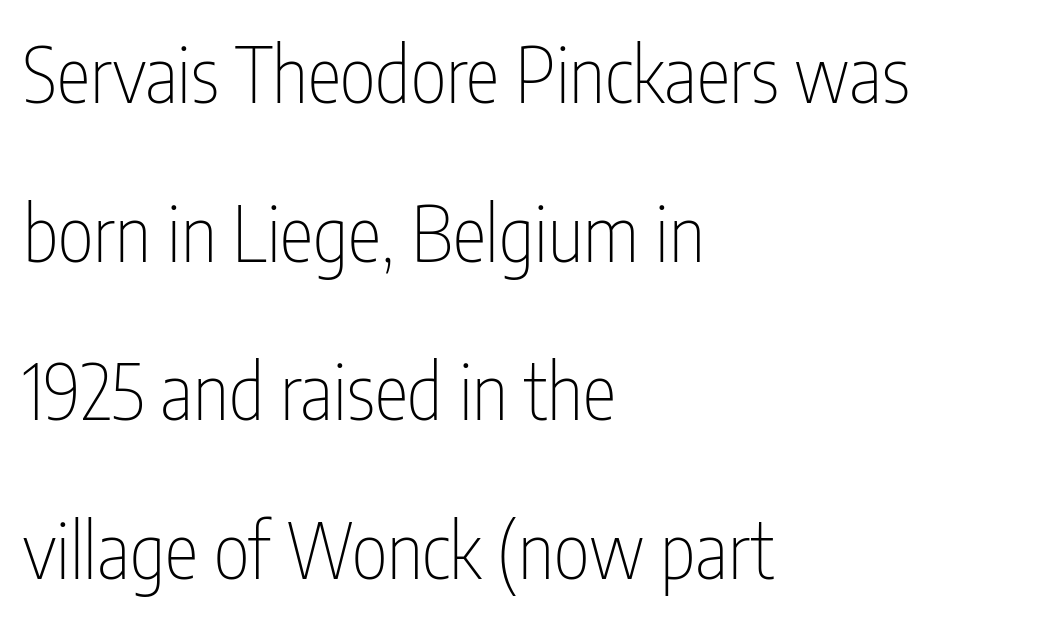
{"serif": "no", "italic": "no", "bold": "no", "weight": "thin", "width": "condensed", "stroke_contrast": "low", "x_height": "medium", "monospaced": "no", "underline": "no", "align": "left", "line_spacing": "loose", "line_spacing_ratio": 2.06, "letter_spacing": "normal", "letter_spacing_em": 0.0, "glyph_px": 77}
